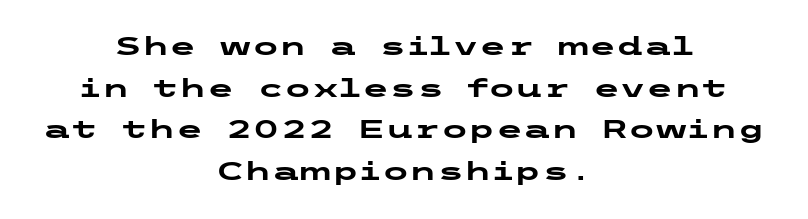
Q: Is the text bold? A: Yes.
Q: Is the text italic (slanted)? A: No, it is upright.
Q: Is the text underlined? A: No.
Q: How is the paragraph aligned? A: Centered.
Q: Is the spacing between letters normal or unusually wide? A: Normal.
Q: Is the spacing between lines tight, normal or loose? A: Normal.
